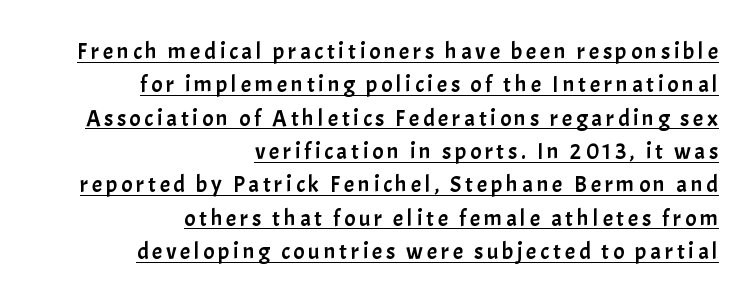
Is there an underline? Yes — a line sits under the letters. Quick note: not italic, upright. Horizontal alignment here is rightward, an uncommon choice for prose. Quick note: interline space is typical.
